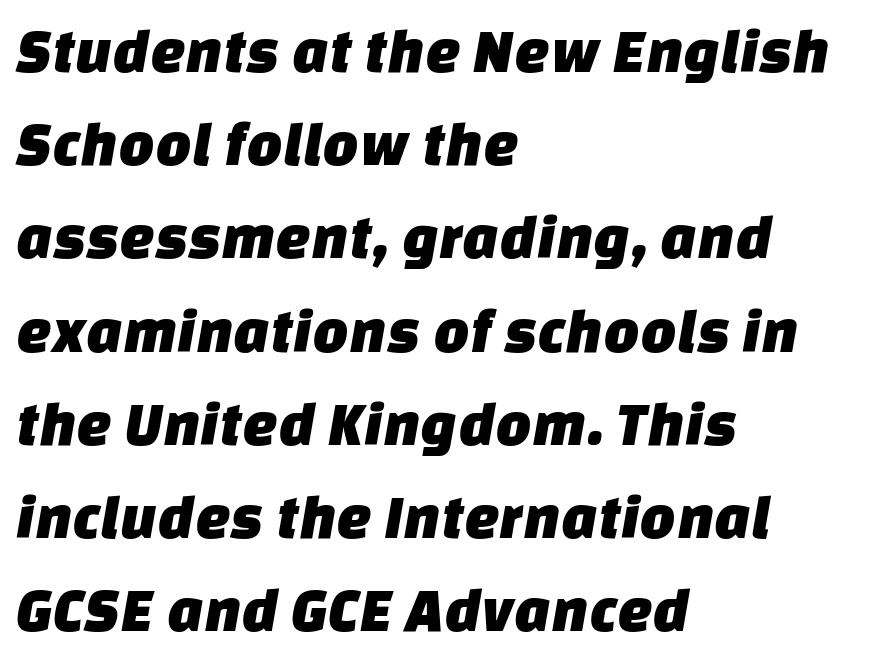
Each letter keeps its own natural width here, so spacing adapts to shape. Caption: standard tracking, unaltered. The characters display no serif detailing; their extremities are plain. Decoration check: the copy has no underline. The leading is moderate, giving the passage an even texture. Short and long lines alike share a common starting point at left.
